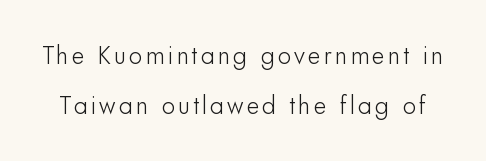
Q: Is the text italic (slanted)? A: No, it is upright.
Q: Is the text underlined? A: No.
Q: Is the spacing between lines tight, normal or loose? A: Loose.
